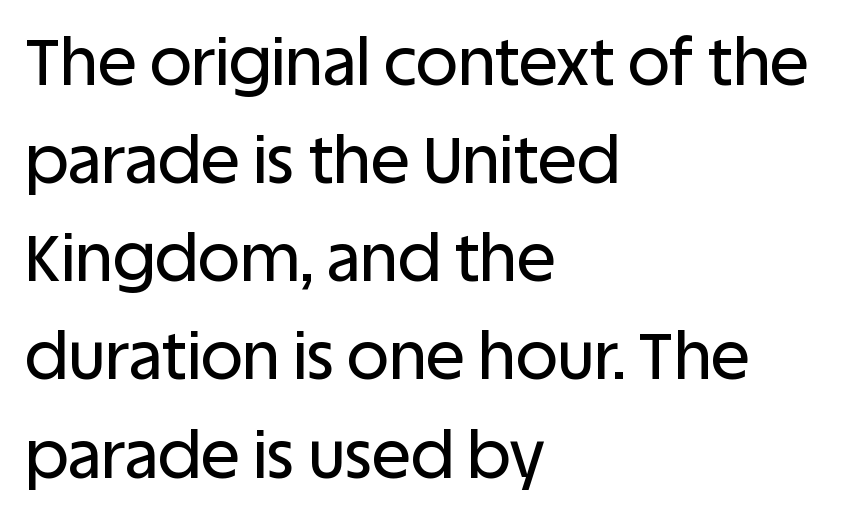
Default kerning and tracking; the words read as compact shapes. All the whitespace from short lines collects on the right. A typesetter would call this proportional, since set widths differ per character. I'd call this a sans setting — the letters go barefoot. Leading matches the norm, producing a regular column. Plain, unruled lines of type.
